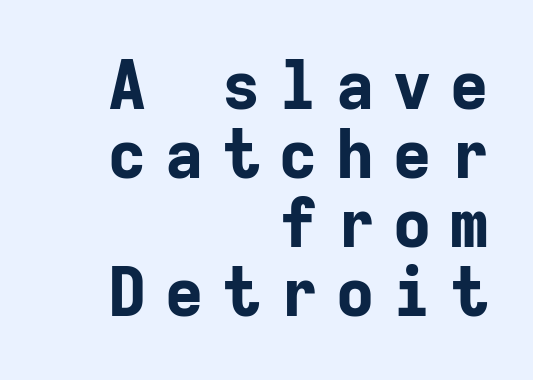
Fixed-width glyphs throughout — classic coding-font behaviour. Stroke thickness is high; the sample reads as a true bold. This is roman type, the default non-slanted kind. Baseline-to-baseline distance is barely more than the letter height. Visually the block forms a straight wall on the right and a jagged coastline on the left.
